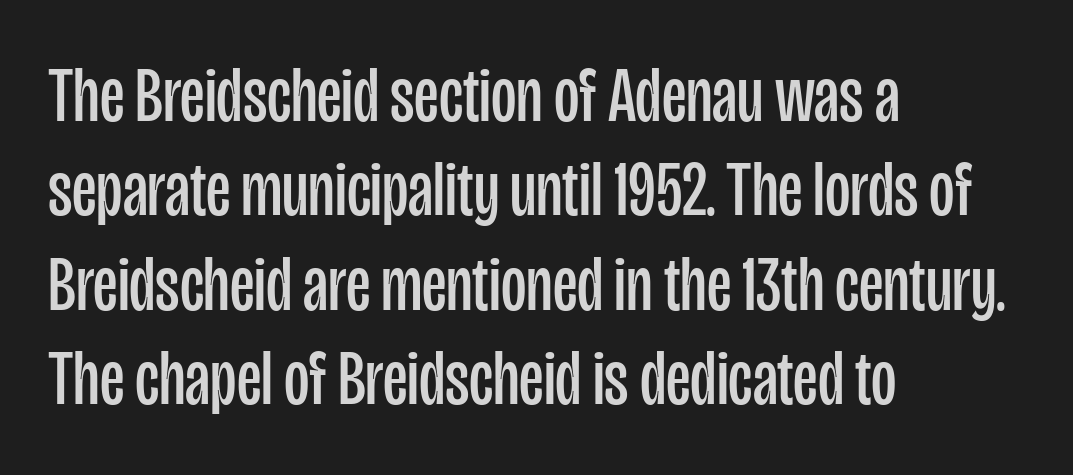
Q: Is the text bold? A: No.
Q: Is the text italic (slanted)? A: No, it is upright.
Q: Is the typeface a serif or a sans-serif typeface? A: Sans-serif.
Q: Is the text underlined? A: No.
Q: How is the paragraph aligned? A: Left-aligned.
Q: Is the spacing between letters normal or unusually wide? A: Normal.
Q: Width (condensed, normal, or wide)? A: Condensed.
Q: Stroke contrast? A: Low.
Q: x-height? A: Large.
Q: Monospaced? A: No.
